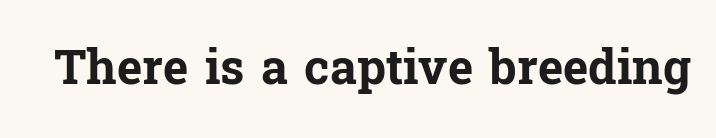
{"serif": "yes", "italic": "no", "bold": "yes", "weight": "bold", "width": "normal", "stroke_contrast": "low", "x_height": "medium", "monospaced": "no", "underline": "no", "letter_spacing": "normal", "letter_spacing_em": 0.0, "glyph_px": 48}
